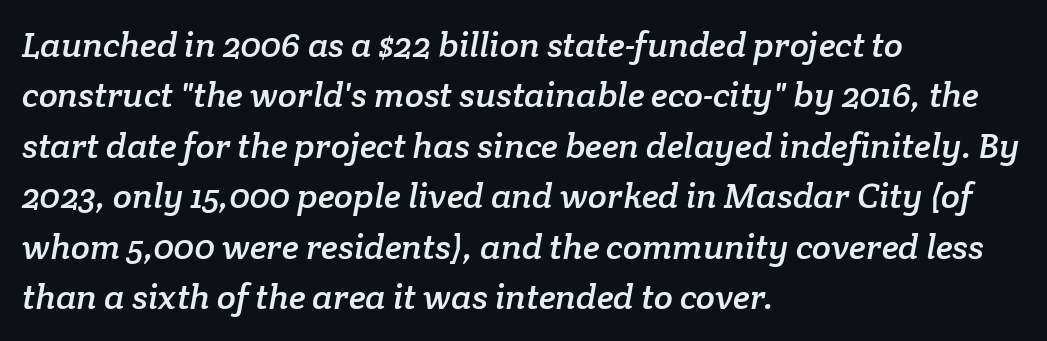
Just letters on the line, the space beneath them empty. The type is set solid horizontally, with unmodified tracking. Is this a fixed-width face? No — the glyphs have proportional, varying widths. If you measured baseline to baseline, you'd find a middling distance.
